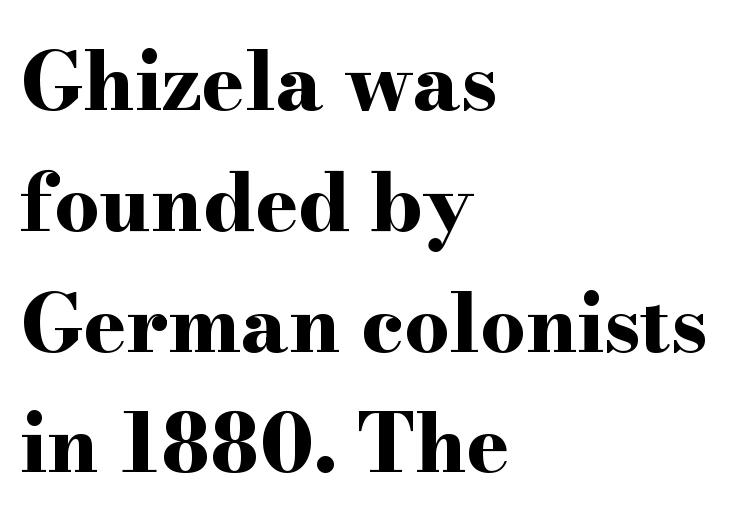
Q: Is the text bold? A: Yes.
Q: Is the text italic (slanted)? A: No, it is upright.
Q: Is the typeface a serif or a sans-serif typeface? A: Serif.
Q: Is the text underlined? A: No.
Q: How is the paragraph aligned? A: Left-aligned.
Q: Is the spacing between letters normal or unusually wide? A: Normal.
Q: Is the spacing between lines tight, normal or loose? A: Normal.
Q: Width (condensed, normal, or wide)? A: Wide.
Q: Stroke contrast? A: High.
Q: x-height? A: Small.
Q: Monospaced? A: No.
